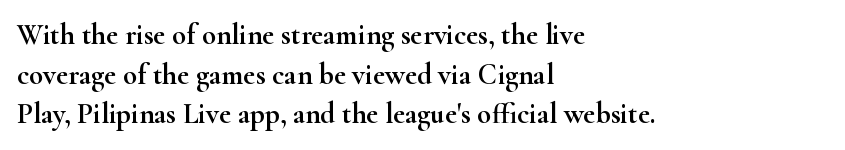
Q: Is the text italic (slanted)? A: No, it is upright.
Q: Is the typeface a serif or a sans-serif typeface? A: Serif.
Q: Is the text underlined? A: No.
Q: How is the paragraph aligned? A: Left-aligned.
Q: Is the spacing between letters normal or unusually wide? A: Normal.
Q: Is the spacing between lines tight, normal or loose? A: Normal.
Q: Width (condensed, normal, or wide)? A: Wide.
Q: Stroke contrast? A: High.
Q: x-height? A: Small.
Q: Monospaced? A: No.
